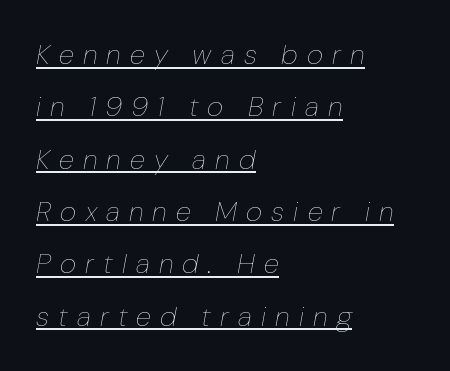
{"italic": "yes", "lean": "right", "slant_degrees": 10, "bold": "no", "weight": "thin", "width": "normal", "stroke_contrast": "low", "x_height": "medium", "monospaced": "no", "underline": "yes", "align": "left", "line_spacing_ratio": 1.87, "letter_spacing": "wide", "letter_spacing_em": 0.33, "glyph_px": 28}
